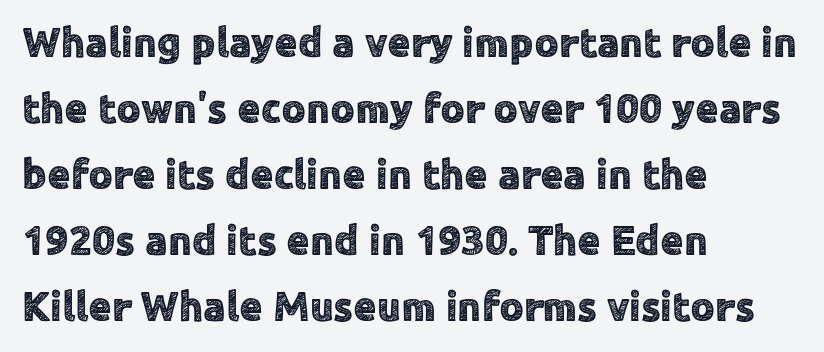
The image shows 42 px sans-serif type, upright; set left-aligned, normal line spacing (1.57x), normal letter spacing, not underlined; a medium x-height.
